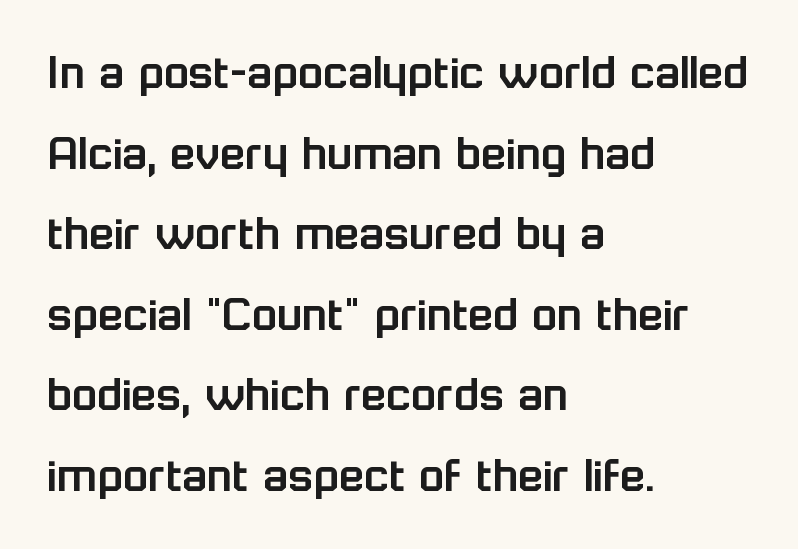
Q: Is the text italic (slanted)? A: No, it is upright.
Q: Is the typeface a serif or a sans-serif typeface? A: Sans-serif.
Q: Is the text underlined? A: No.
Q: How is the paragraph aligned? A: Left-aligned.
Q: Is the spacing between letters normal or unusually wide? A: Normal.
Q: Is the spacing between lines tight, normal or loose? A: Normal.
Q: Width (condensed, normal, or wide)? A: Normal.
Q: Stroke contrast? A: Low.
Q: x-height? A: Medium.
Q: Monospaced? A: No.
